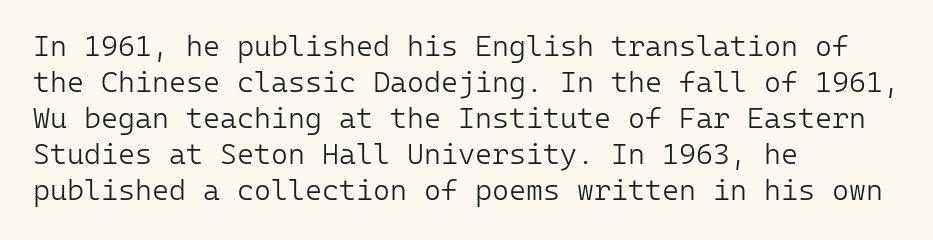
The image shows 29 px light sans-serif type, upright, monospaced; set left-aligned, line spacing 1.24x, normal letter spacing, not underlined; low stroke contrast and a medium x-height.
